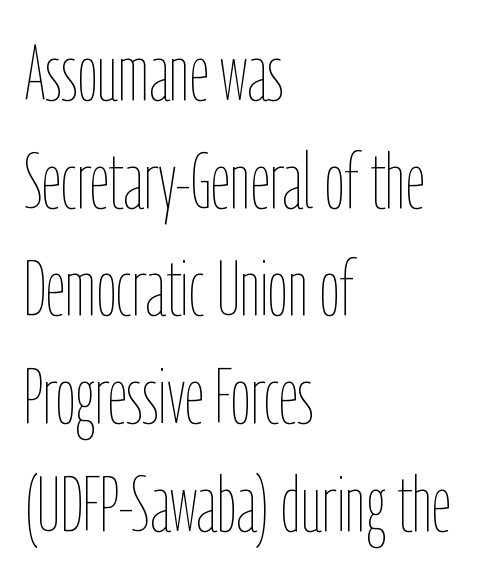
{"italic": "no", "bold": "no", "weight": "thin", "width": "condensed", "stroke_contrast": "low", "x_height": "medium", "monospaced": "no", "underline": "no", "align": "left", "line_spacing": "normal", "line_spacing_ratio": 1.38, "letter_spacing": "normal", "letter_spacing_em": 0.0, "glyph_px": 78}
